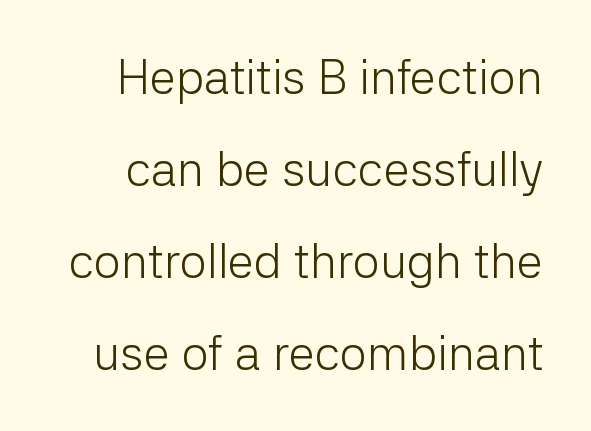
Spacing verdict: proportional, widths tailored to each character. Lines of text with bare space underneath. No heavy texture on the line: the type isn't bold. Are there feet on the stems? There aren't — it's a sans. If you drew a line through each stem, it would be perfectly vertical.
